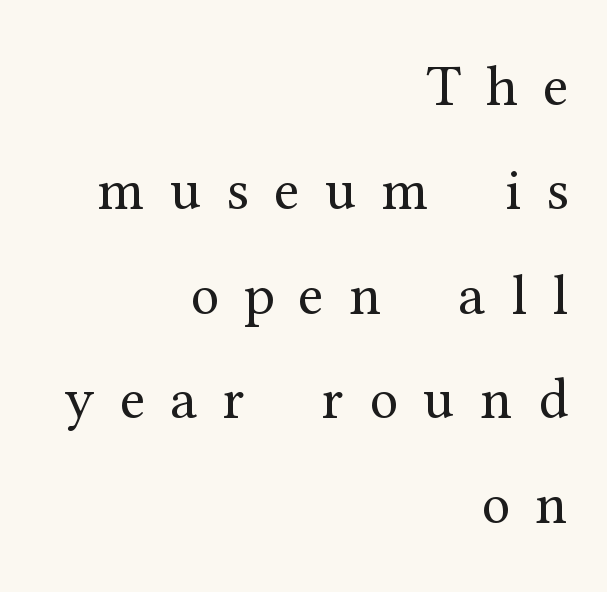
{"serif": "yes", "italic": "no", "bold": "no", "weight": "regular", "width": "normal", "stroke_contrast": "medium", "x_height": "medium", "monospaced": "no", "underline": "no", "align": "right", "line_spacing_ratio": 1.8, "letter_spacing": "wide", "letter_spacing_em": 0.44, "glyph_px": 58}
